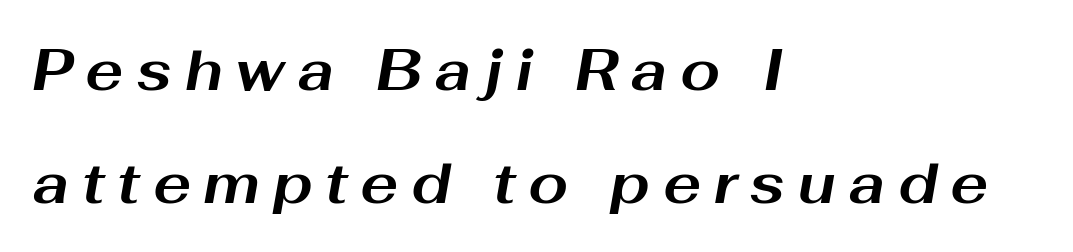
{"italic": "yes", "lean": "right", "slant_degrees": 10, "bold": "yes", "weight": "bold", "width": "wide", "stroke_contrast": "medium", "x_height": "medium", "monospaced": "no", "underline": "no", "align": "left", "line_spacing": "loose", "line_spacing_ratio": 1.98, "letter_spacing": "wide", "letter_spacing_em": 0.22, "glyph_px": 57}
